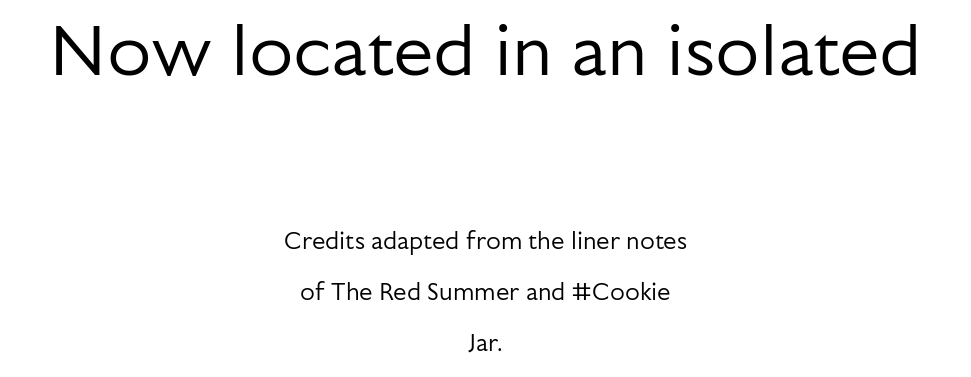
The image shows 72 px regular-weight sans-serif type, upright; set centered, loose line spacing (2.12x), normal letter spacing, not underlined; the first (top) block is 3.0x larger; low stroke contrast and a medium x-height.
